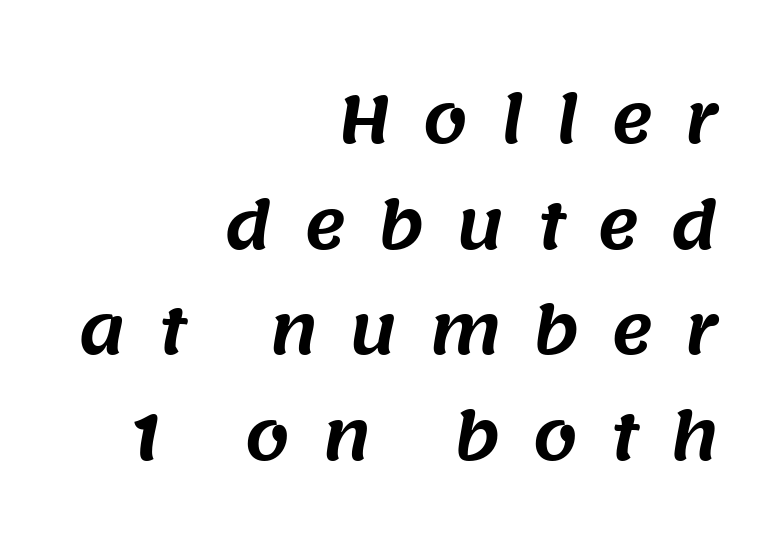
{"serif": "no", "width": "normal", "stroke_contrast": "medium", "x_height": "large", "monospaced": "no", "underline": "no", "align": "right", "line_spacing": "normal", "line_spacing_ratio": 1.65, "letter_spacing": "wide", "letter_spacing_em": 0.49, "glyph_px": 64}
